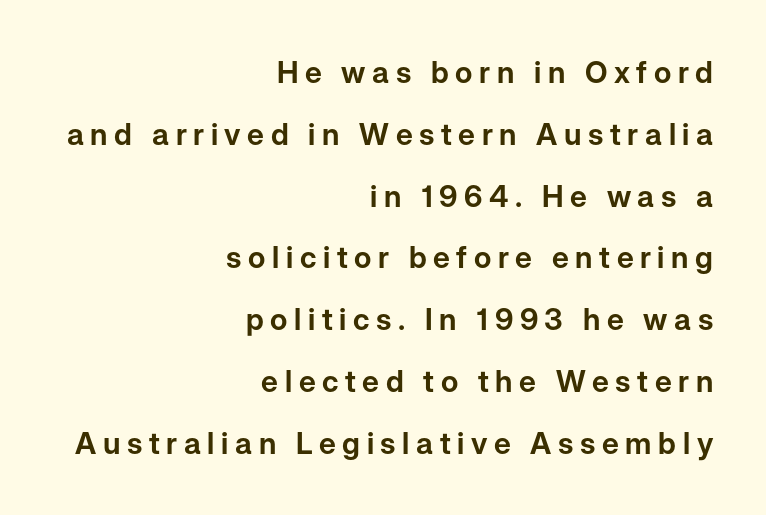
Q: Is the text italic (slanted)? A: No, it is upright.
Q: Is the typeface a serif or a sans-serif typeface? A: Sans-serif.
Q: Is the text underlined? A: No.
Q: How is the paragraph aligned? A: Right-aligned.
Q: Is the spacing between letters normal or unusually wide? A: Unusually wide.
Q: Is the spacing between lines tight, normal or loose? A: Loose.
Q: Width (condensed, normal, or wide)? A: Normal.
Q: Stroke contrast? A: Low.
Q: x-height? A: Medium.
Q: Monospaced? A: No.
